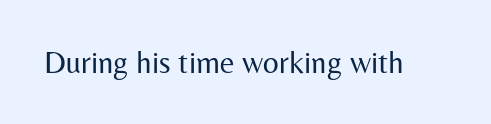
{"serif": "no", "italic": "no", "bold": "no", "weight": "regular", "width": "normal", "stroke_contrast": "medium", "x_height": "medium", "monospaced": "no", "underline": "no", "letter_spacing": "normal", "letter_spacing_em": 0.0, "glyph_px": 31}
